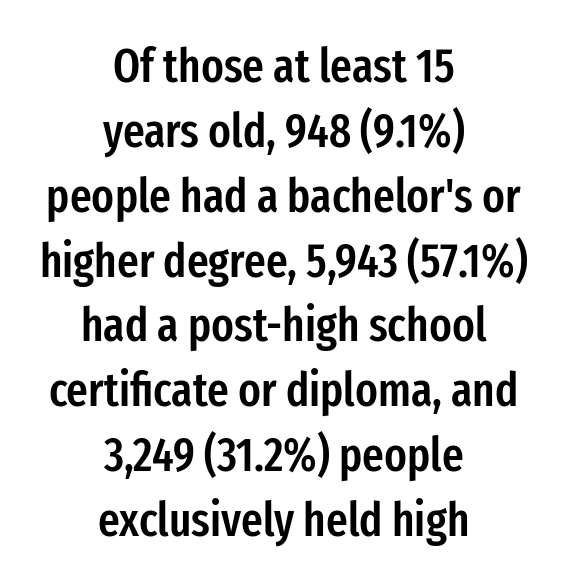
Nothing sits at the stroke ends, so this counts as sans-serif. A typesetter would call this leading conventional body-copy spacing. These lines keep a tight, regular rhythm from letter to letter. These lines are centered, leaving both edges ragged. Stems and bowls a touch heavier than normal — semibold. Varying glyph widths throughout — classic text-font behaviour.
